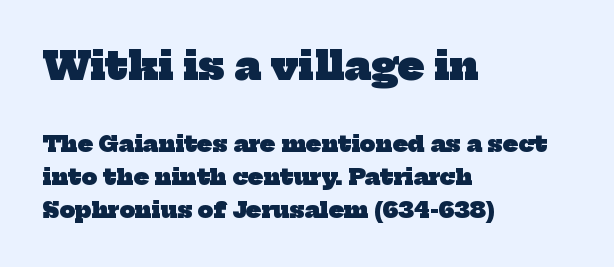
The image shows 38 px heavy serif type; set left-aligned, normal line spacing (1.51x), normal letter spacing, not underlined; the first (top) block is 1.73x larger; low stroke contrast and a medium x-height.
